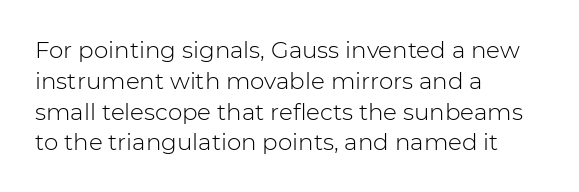
The image shows 23 px text type, upright; set left-aligned, normal line spacing (1.34x), normal letter spacing, not underlined.
